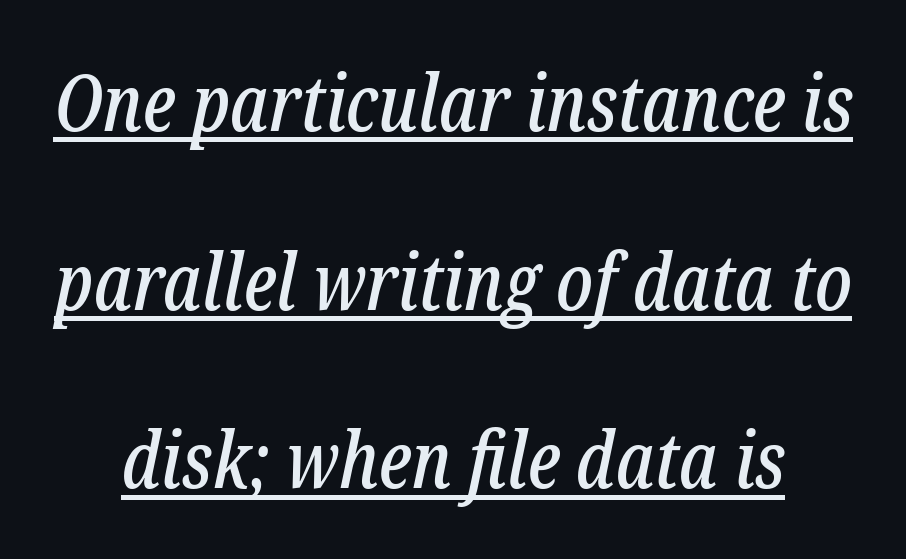
Q: Is the text italic (slanted)? A: Yes, it leans right by about 12 degrees.
Q: Is the typeface a serif or a sans-serif typeface? A: Serif.
Q: Is the text underlined? A: Yes.
Q: Is the spacing between letters normal or unusually wide? A: Normal.
Q: Is the spacing between lines tight, normal or loose? A: Loose.
Q: Width (condensed, normal, or wide)? A: Condensed.
Q: Stroke contrast? A: Low.
Q: x-height? A: Medium.
Q: Monospaced? A: No.
